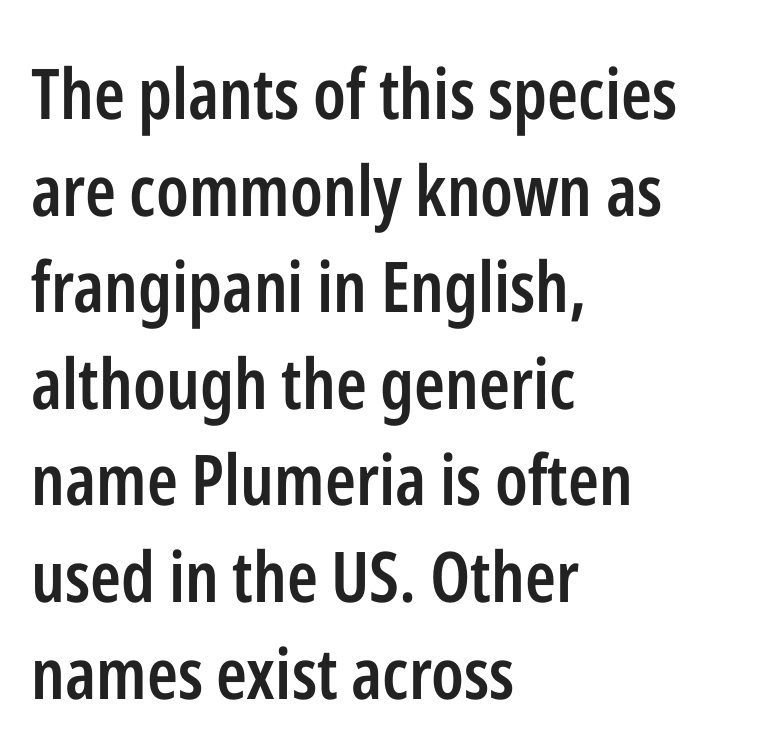
Q: Is the text bold? A: Semi-bold.
Q: Is the text italic (slanted)? A: No, it is upright.
Q: Is the typeface a serif or a sans-serif typeface? A: Sans-serif.
Q: Is the text underlined? A: No.
Q: How is the paragraph aligned? A: Left-aligned.
Q: Is the spacing between letters normal or unusually wide? A: Normal.
Q: Is the spacing between lines tight, normal or loose? A: Normal.
Q: Width (condensed, normal, or wide)? A: Condensed.
Q: Stroke contrast? A: Low.
Q: x-height? A: Medium.
Q: Monospaced? A: No.
